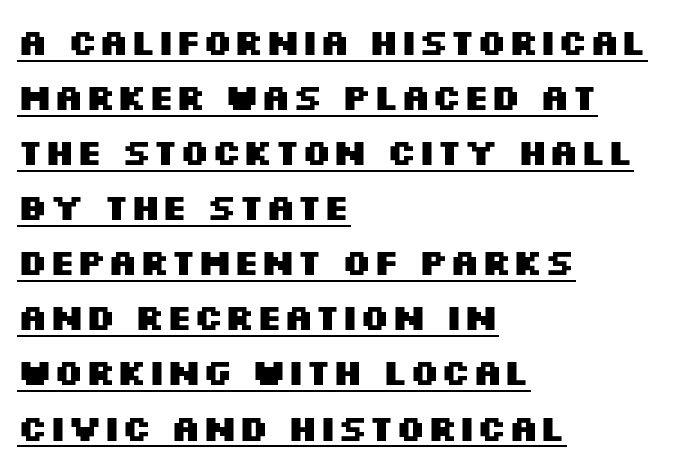
The image shows 36 px heavy, wide sans-serif type, upright; set left-aligned, normal line spacing (1.53x), normal letter spacing, underlined; medium stroke contrast and a large x-height.
